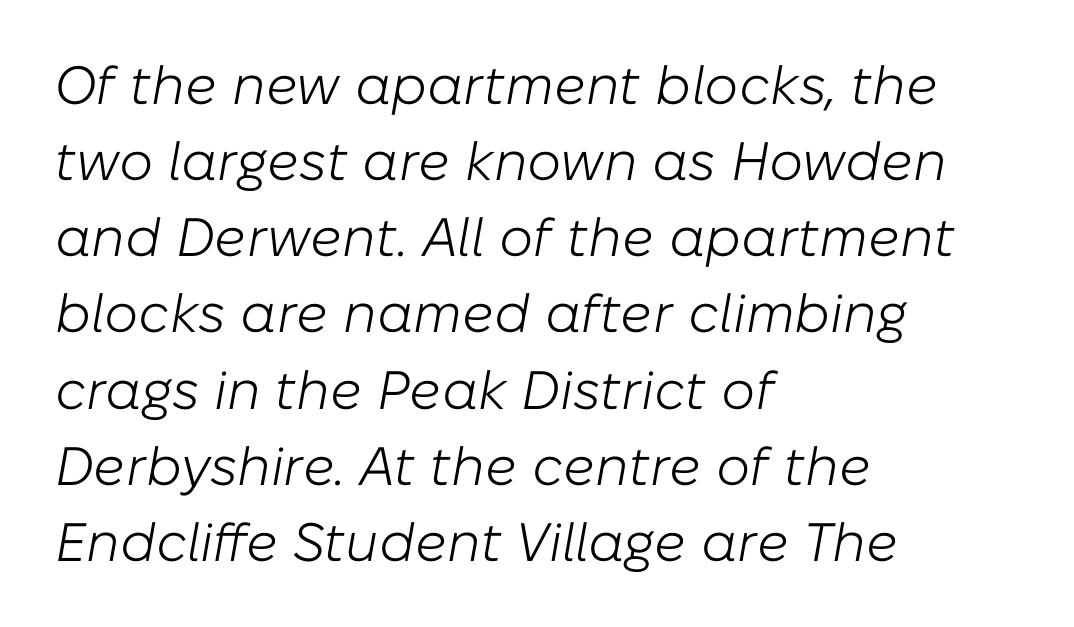
Tall strokes in this sample are angled rather than plumb. Is this a fixed-width face? No — the glyphs have proportional, varying widths. Layout note: lines flush left. A bare baseline throughout the passage.
